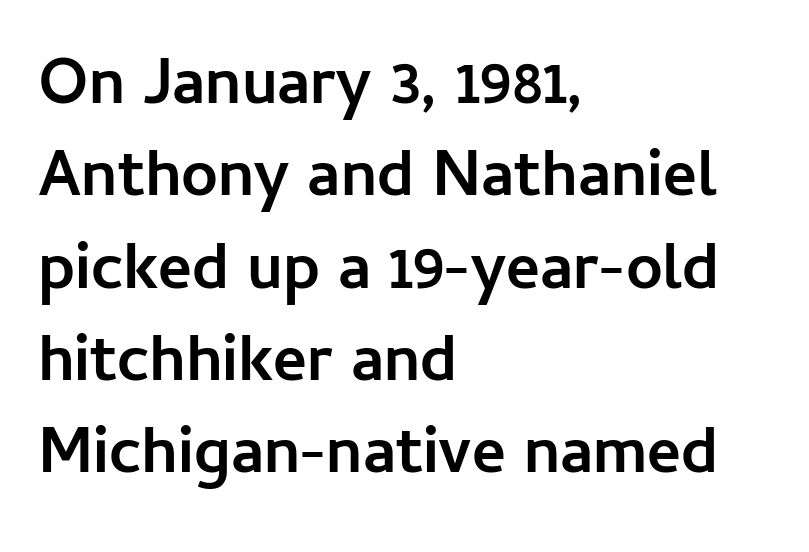
{"serif": "no", "italic": "no", "bold": "yes", "weight": "semibold", "width": "normal", "stroke_contrast": "low", "x_height": "medium", "monospaced": "no", "underline": "no", "align": "left", "line_spacing": "normal", "line_spacing_ratio": 1.42, "letter_spacing": "normal", "letter_spacing_em": 0.0, "glyph_px": 65}
